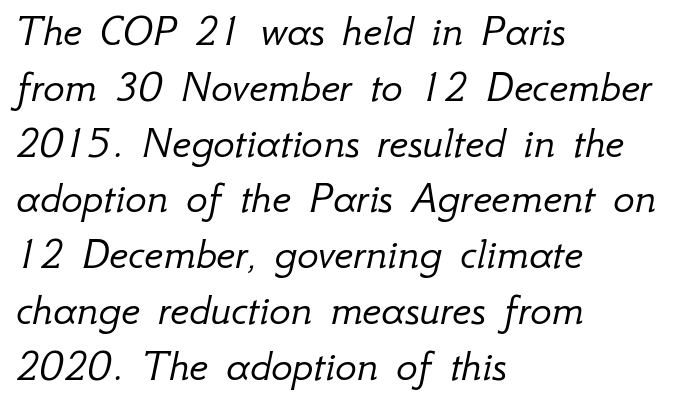
The rendering keeps characters at their native spacing. The rendering applies a slant to the glyphs. Leftover space on each line is placed entirely after the last word. Weight: regular or lighter. Lines of text with bare space underneath.
